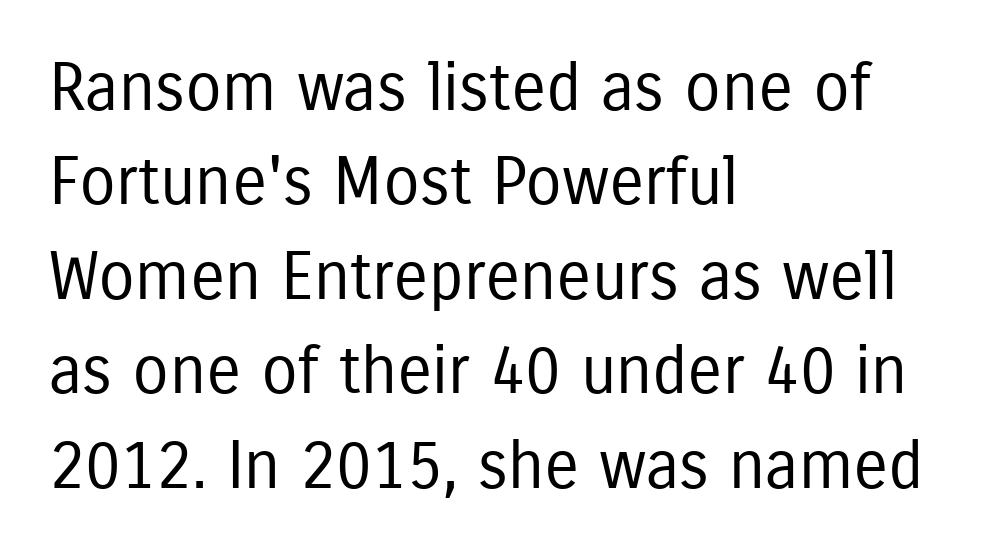
Q: Is the text bold? A: No.
Q: Is the text italic (slanted)? A: No, it is upright.
Q: Is the typeface a serif or a sans-serif typeface? A: Sans-serif.
Q: Is the text underlined? A: No.
Q: How is the paragraph aligned? A: Left-aligned.
Q: Is the spacing between letters normal or unusually wide? A: Normal.
Q: Is the spacing between lines tight, normal or loose? A: Normal.
Q: Width (condensed, normal, or wide)? A: Condensed.
Q: Stroke contrast? A: Low.
Q: x-height? A: Medium.
Q: Monospaced? A: No.
